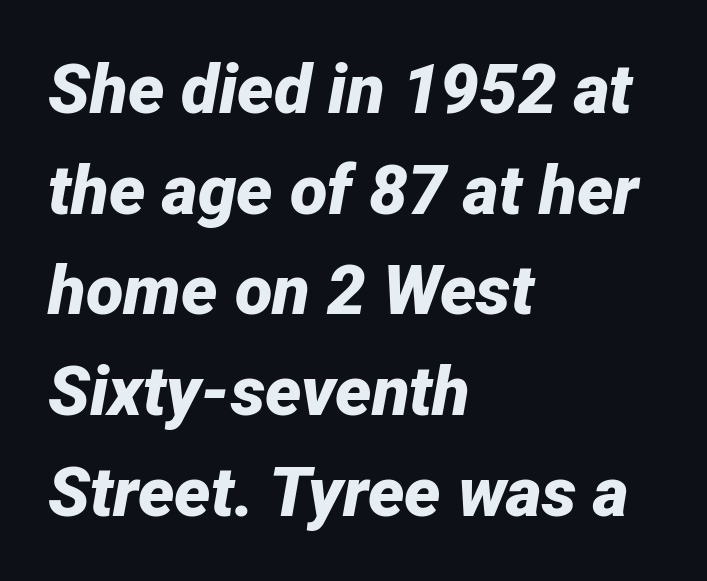
{"italic": "yes", "lean": "right", "slant_degrees": 12, "bold": "yes", "weight": "bold", "width": "normal", "stroke_contrast": "low", "x_height": "medium", "monospaced": "no", "underline": "no", "align": "left", "line_spacing": "normal", "line_spacing_ratio": 1.46, "letter_spacing": "normal", "letter_spacing_em": 0.0, "glyph_px": 69}
